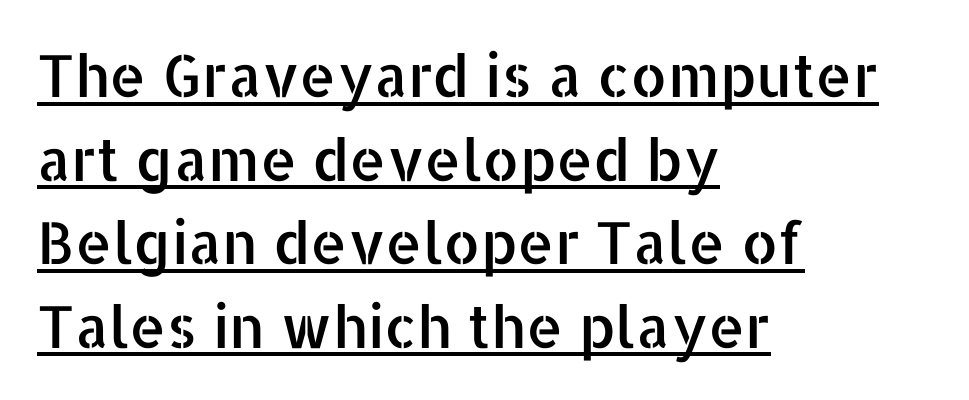
A continuous stroke trails under the words, as in a hyperlink. The rendering keeps characters at their native spacing. Which margin do the lines hug? The left one — the right edge is uneven. What's the leading like? Ordinary, nothing unusual.
